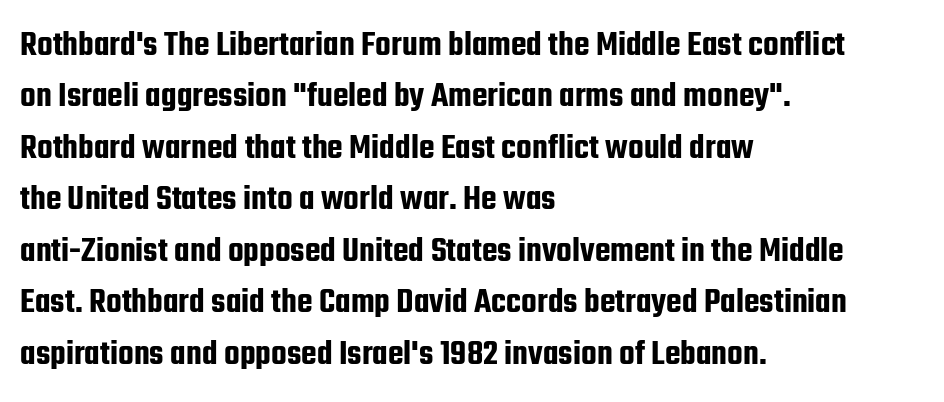
The image shows 36 px condensed sans-serif type, upright; set left-aligned, normal line spacing (1.43x), normal letter spacing, not underlined; low stroke contrast and a medium x-height.
